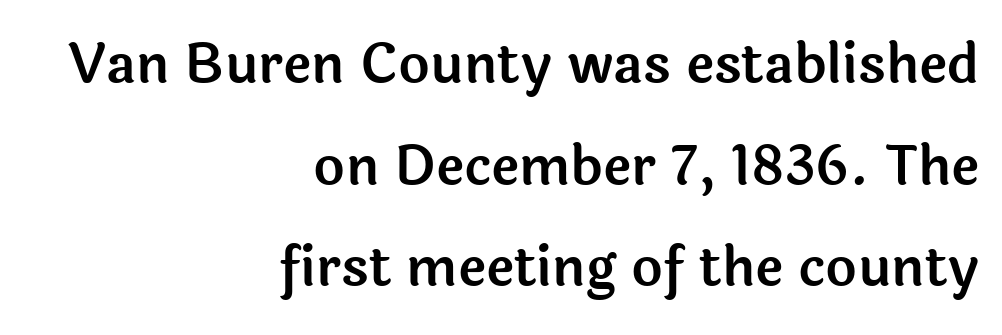
The line texture is even and compact thanks to regular tracking. Looks like regular typesetting: each glyph gets only the width it needs. Clear beneath every line of the passage. Every stem runs plumb, perpendicular to the baseline. Teacher's note: observe the even right margin — that is flush-right alignment.
